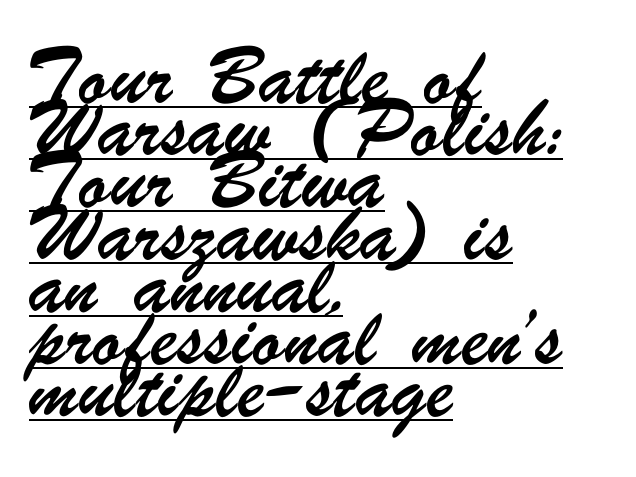
The image shows 36 px condensed sans-serif type; set left-aligned, normal line spacing (1.45x), normal letter spacing, underlined; low stroke contrast and a small x-height.
